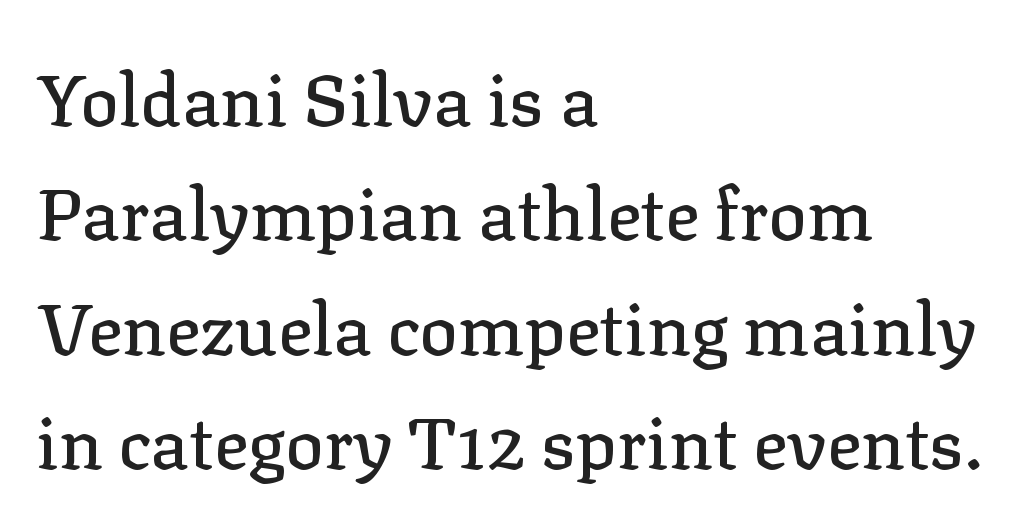
Regular leading. Line beginnings align vertically; line endings do not. Nothing unusual about the tracking: characters are spaced as the font intends. The font family rendered here belongs to the serif group. The letters advance in unequal steps, a hallmark of proportional type. These lines were composed using upright roman letters.
